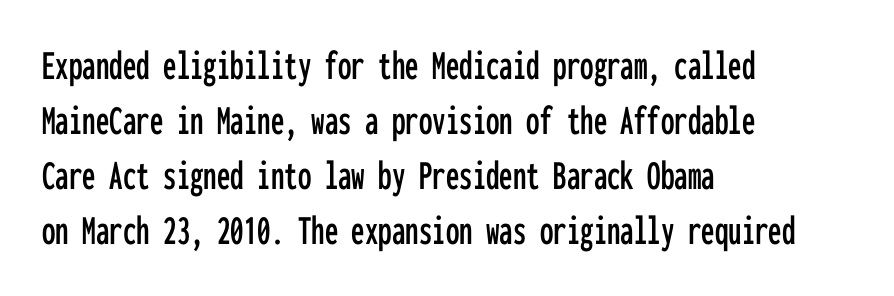
The image shows 43 px condensed sans-serif type, upright, monospaced; set left-aligned, normal line spacing (1.28x), normal letter spacing, not underlined; low stroke contrast and a medium x-height.
